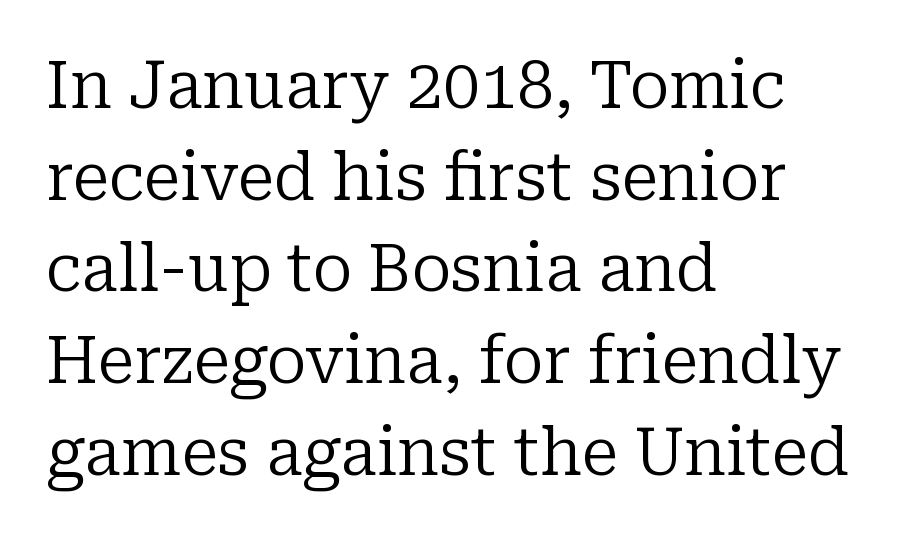
This is roman type, the default non-slanted kind. You can tell from the footed stems that serif type was used. Words appear dense and cohesive because spacing is normal. Heaviness? Minimal to ordinary, like unemphasized prose.
